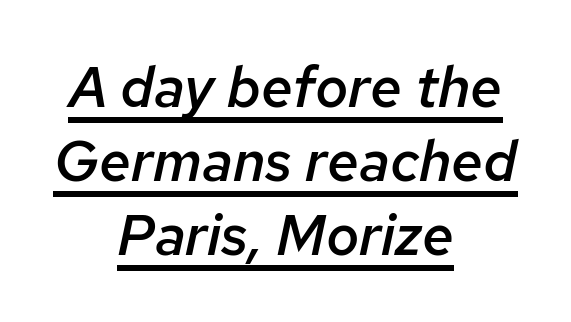
Q: Is the text bold? A: Semi-bold.
Q: Is the text italic (slanted)? A: Yes, it leans right by about 12 degrees.
Q: Is the text underlined? A: Yes.
Q: How is the paragraph aligned? A: Centered.
Q: Is the spacing between letters normal or unusually wide? A: Normal.
Q: Is the spacing between lines tight, normal or loose? A: Normal.
Q: Width (condensed, normal, or wide)? A: Normal.
Q: Stroke contrast? A: Low.
Q: x-height? A: Medium.
Q: Monospaced? A: No.
